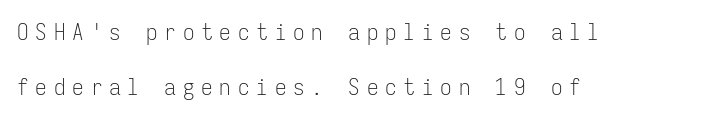
The image shows 23 px text type, upright; set left-aligned, loose line spacing (2.39x), unusually wide letter spacing (+0.3 em), not underlined.
